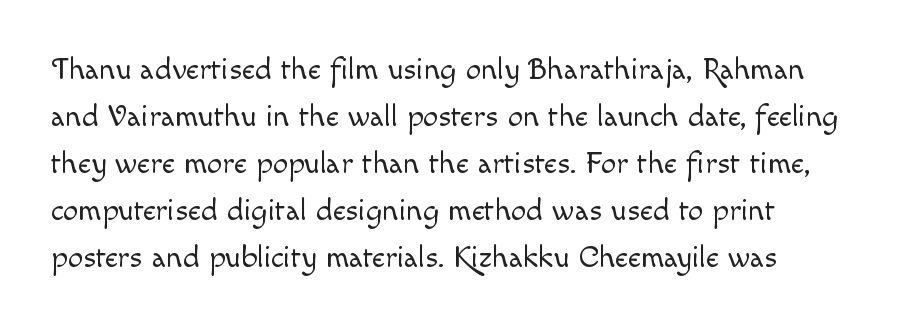
Q: Is the text bold? A: No.
Q: Is the text italic (slanted)? A: No, it is upright.
Q: Is the text underlined? A: No.
Q: How is the paragraph aligned? A: Left-aligned.
Q: Is the spacing between letters normal or unusually wide? A: Normal.
Q: Is the spacing between lines tight, normal or loose? A: Normal.
Q: Width (condensed, normal, or wide)? A: Normal.
Q: x-height? A: Small.
Q: Monospaced? A: No.
